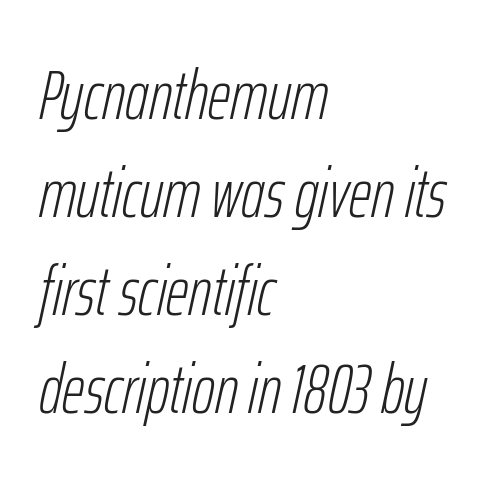
{"italic": "yes", "lean": "right", "slant_degrees": 12, "bold": "no", "weight": "light", "width": "condensed", "stroke_contrast": "low", "x_height": "medium", "monospaced": "no", "underline": "no", "align": "left", "line_spacing": "normal", "line_spacing_ratio": 1.4, "letter_spacing": "normal", "letter_spacing_em": 0.0, "glyph_px": 70}
